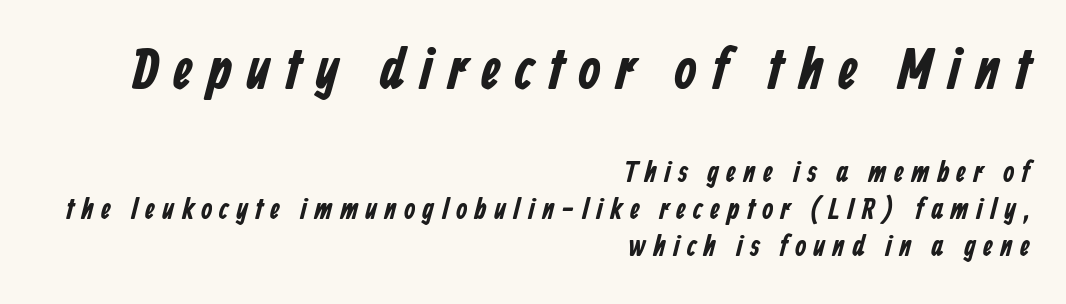
{"serif": "no", "width": "condensed", "stroke_contrast": "low", "x_height": "medium", "monospaced": "no", "underline": "no", "align": "right", "line_spacing": "normal", "line_spacing_ratio": 1.26, "letter_spacing": "wide", "letter_spacing_em": 0.24, "larger_block": "first", "size_ratio": 2.0, "glyph_px": 58}
